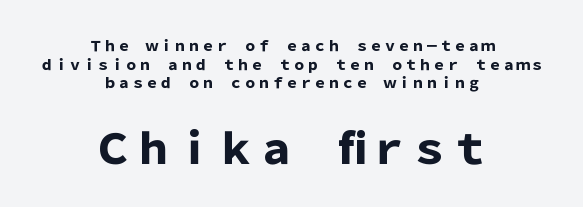
Q: Is the text bold? A: Yes.
Q: Is the text italic (slanted)? A: No, it is upright.
Q: Is the typeface a serif or a sans-serif typeface? A: Sans-serif.
Q: Is the text underlined? A: No.
Q: How is the paragraph aligned? A: Centered.
Q: Is the spacing between letters normal or unusually wide? A: Normal.
Q: Is the spacing between lines tight, normal or loose? A: Normal.
Q: Which block of text is set in a larger size, the first (top) or the second (bottom)? A: The second (bottom) one.
Q: Width (condensed, normal, or wide)? A: Normal.
Q: Stroke contrast? A: Low.
Q: x-height? A: Medium.
Q: Monospaced? A: No.
